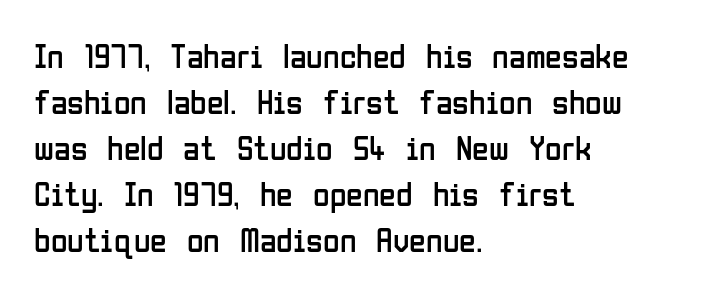
Q: Is the text bold? A: No.
Q: Is the text italic (slanted)? A: No, it is upright.
Q: Is the typeface a serif or a sans-serif typeface? A: Sans-serif.
Q: Is the text underlined? A: No.
Q: How is the paragraph aligned? A: Left-aligned.
Q: Is the spacing between letters normal or unusually wide? A: Normal.
Q: Is the spacing between lines tight, normal or loose? A: Normal.
Q: Width (condensed, normal, or wide)? A: Condensed.
Q: Stroke contrast? A: Low.
Q: x-height? A: Medium.
Q: Monospaced? A: No.
